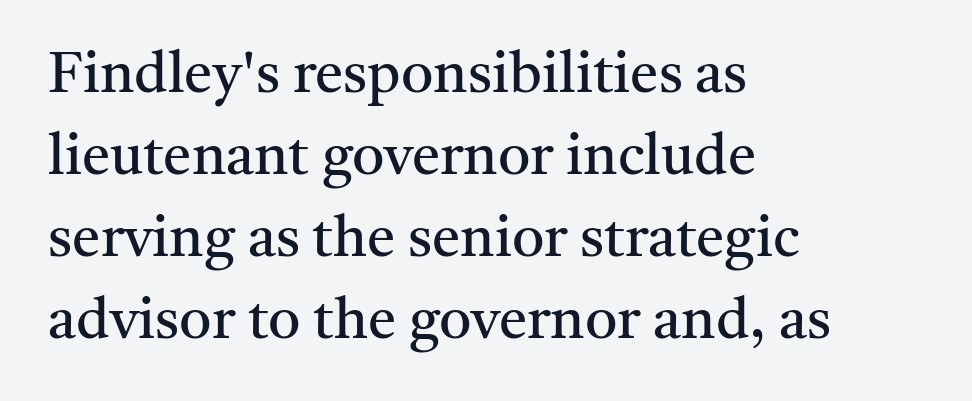
{"serif": "yes", "italic": "no", "bold": "no", "weight": "regular", "width": "normal", "stroke_contrast": "medium", "x_height": "medium", "monospaced": "no", "underline": "no", "align": "left", "line_spacing": "normal", "line_spacing_ratio": 1.44, "letter_spacing": "normal", "letter_spacing_em": 0.0, "glyph_px": 57}
